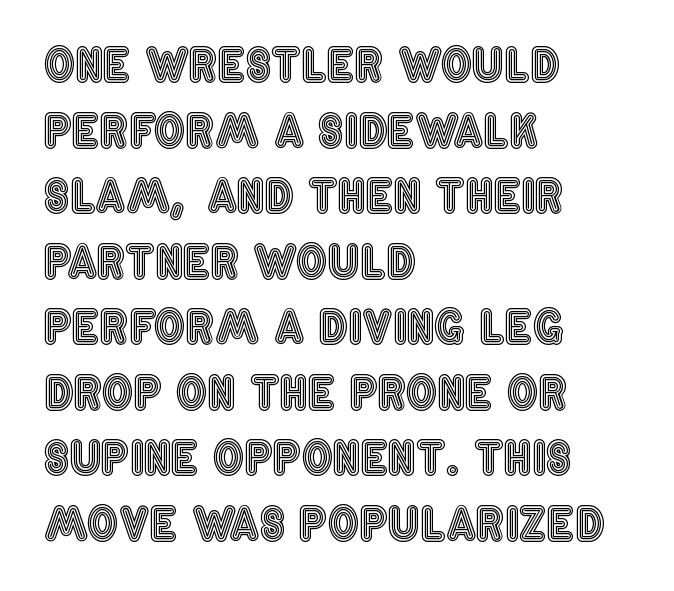
The image shows 44 px condensed type, upright; set left-aligned, normal line spacing (1.49x), normal letter spacing, not underlined; a large x-height.
